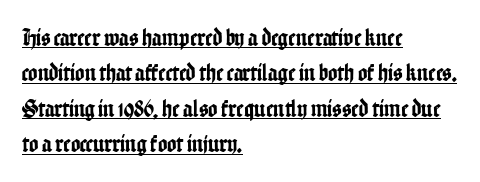
{"italic": "no", "underline": "yes", "align": "left", "line_spacing": "normal", "line_spacing_ratio": 1.42, "letter_spacing": "normal", "letter_spacing_em": 0.0, "glyph_px": 25}
